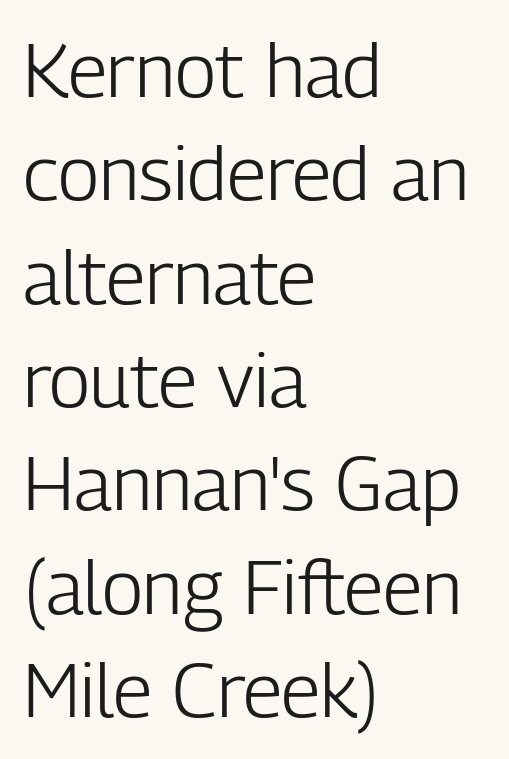
Q: Is the text bold? A: No.
Q: Is the text italic (slanted)? A: No, it is upright.
Q: Is the typeface a serif or a sans-serif typeface? A: Sans-serif.
Q: Is the text underlined? A: No.
Q: How is the paragraph aligned? A: Left-aligned.
Q: Is the spacing between letters normal or unusually wide? A: Normal.
Q: Is the spacing between lines tight, normal or loose? A: Normal.
Q: Width (condensed, normal, or wide)? A: Condensed.
Q: Stroke contrast? A: Low.
Q: x-height? A: Medium.
Q: Monospaced? A: No.
